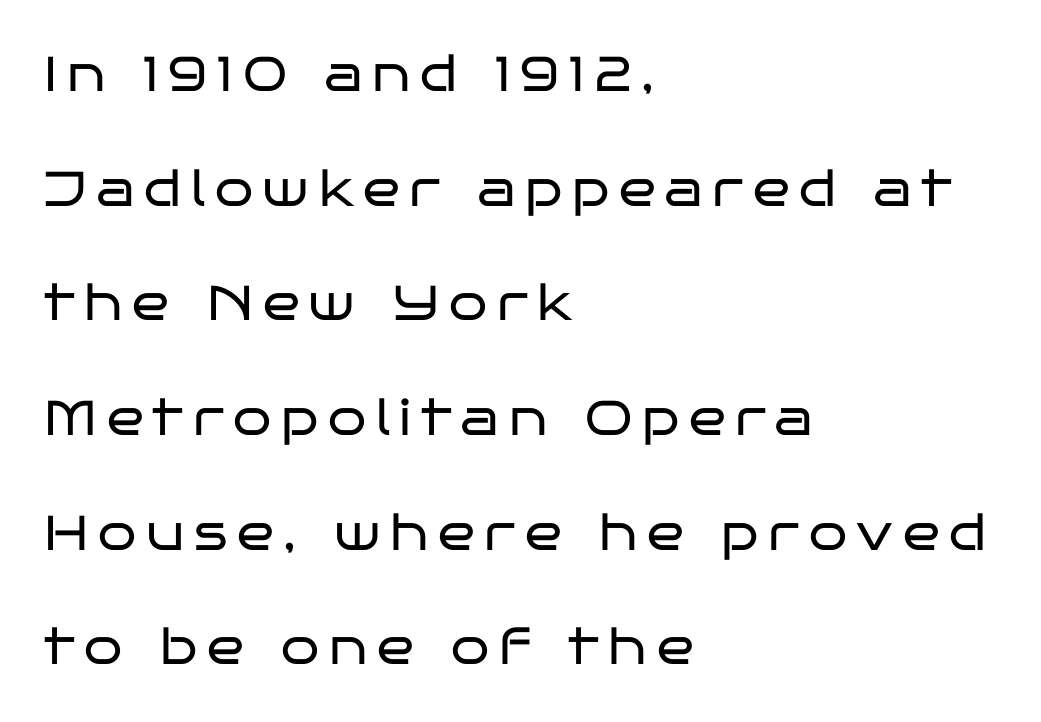
The image shows 49 px regular-weight, wide sans-serif type, upright; set left-aligned, loose line spacing (2.34x), unusually wide letter spacing (+0.2 em), not underlined; low stroke contrast and a large x-height.
